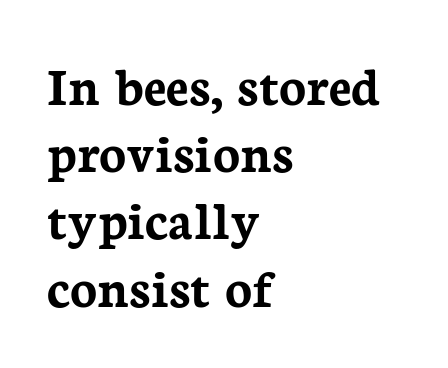
Character widths vary here, with narrow letters taking less room than wide ones. Is the type bold? Yes — the strokes are clearly thick and heavy. Serifs: yes, visible at the terminals of the letterforms. Just letters on the line, the space beneath them empty.
